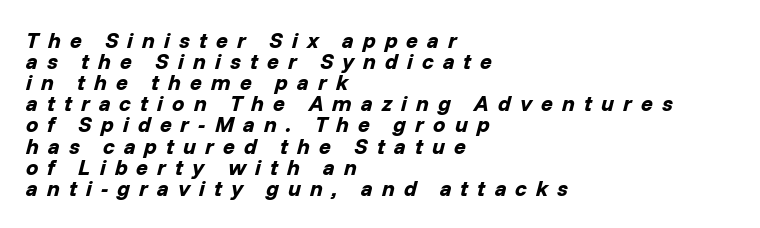
The image shows 22 px bold type, italic (leaning right); set left-aligned, tight line spacing (0.96x), unusually wide letter spacing (+0.41 em), not underlined.
